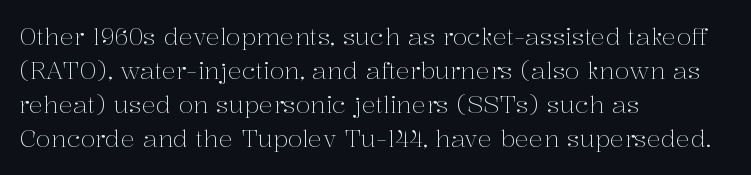
The image shows 24 px text type, upright; set left-aligned, normal line spacing (1.42x), normal letter spacing, not underlined.
